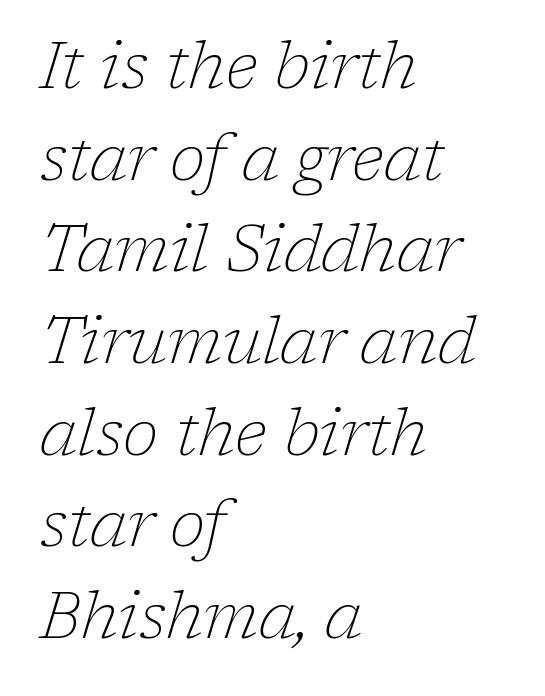
Q: Is the text bold? A: No.
Q: Is the text italic (slanted)? A: Yes, it leans right by about 17 degrees.
Q: Is the typeface a serif or a sans-serif typeface? A: Serif.
Q: Is the text underlined? A: No.
Q: How is the paragraph aligned? A: Left-aligned.
Q: Is the spacing between letters normal or unusually wide? A: Normal.
Q: Is the spacing between lines tight, normal or loose? A: Normal.
Q: Width (condensed, normal, or wide)? A: Normal.
Q: Stroke contrast? A: Low.
Q: x-height? A: Medium.
Q: Monospaced? A: No.
